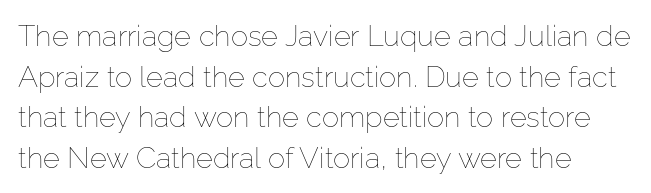
No chunkiness to these letters — they're not bold. This is roman type, the default non-slanted kind. Each row of text sits above clean, open space. Each line starts at the same left margin while the right side varies. Each letter keeps its own natural width here, so spacing adapts to shape. Characters follow at the spacing the type designer built in.
